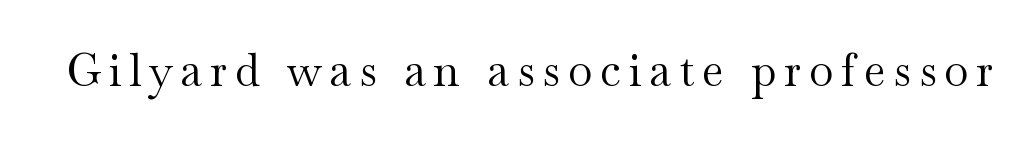
The image shows 45 px regular-weight, wide serif type, upright; set not underlined; medium stroke contrast and a small x-height.
